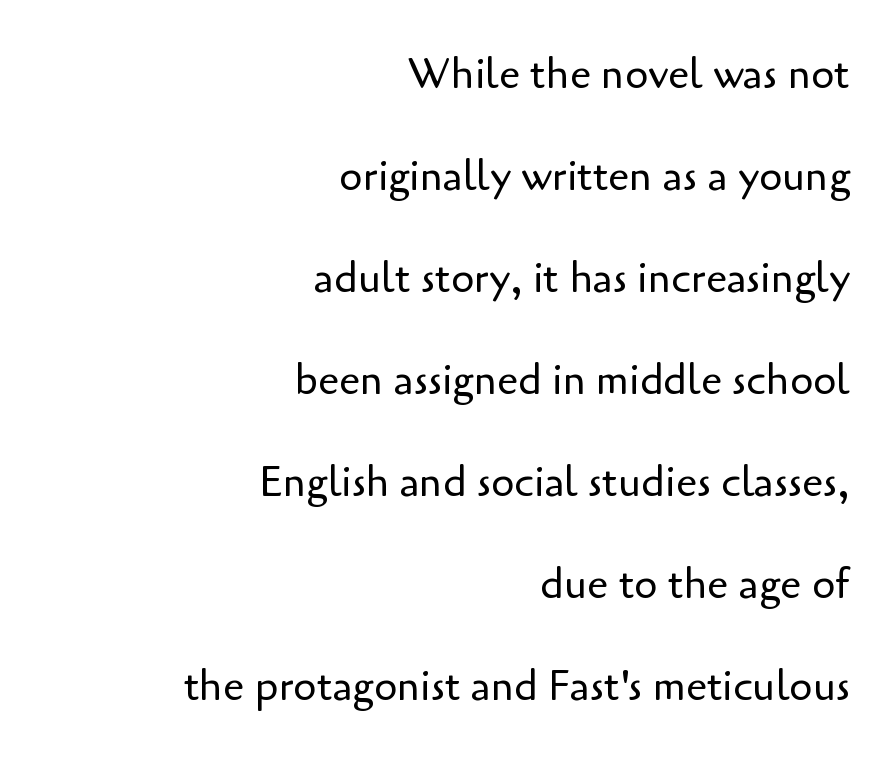
{"serif": "no", "italic": "no", "bold": "no", "weight": "regular", "width": "normal", "stroke_contrast": "low", "x_height": "small", "monospaced": "no", "underline": "no", "align": "right", "line_spacing": "loose", "line_spacing_ratio": 2.43, "letter_spacing": "normal", "letter_spacing_em": 0.0, "glyph_px": 42}
